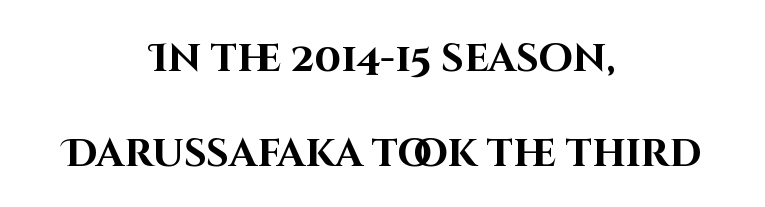
{"serif": "no", "italic": "no", "bold": "yes", "weight": "bold", "width": "normal", "stroke_contrast": "high", "x_height": "large", "monospaced": "no", "underline": "no", "align": "center", "line_spacing": "loose", "line_spacing_ratio": 2.44, "letter_spacing": "normal", "letter_spacing_em": 0.0, "glyph_px": 39}
